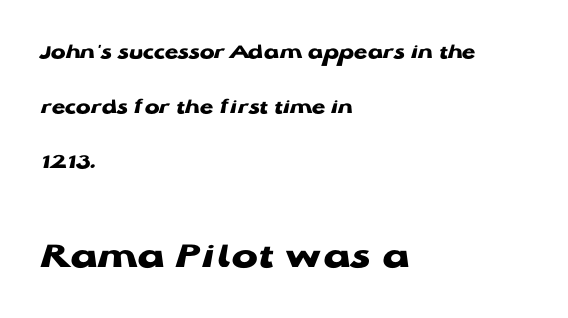
{"serif": "no", "italic": "no", "bold": "yes", "weight": "heavy", "width": "wide", "stroke_contrast": "low", "x_height": "medium", "monospaced": "no", "underline": "no", "align": "left", "line_spacing": "loose", "line_spacing_ratio": 2.49, "letter_spacing": "normal", "letter_spacing_em": 0.0, "larger_block": "second", "size_ratio": 1.77, "glyph_px": 39}
